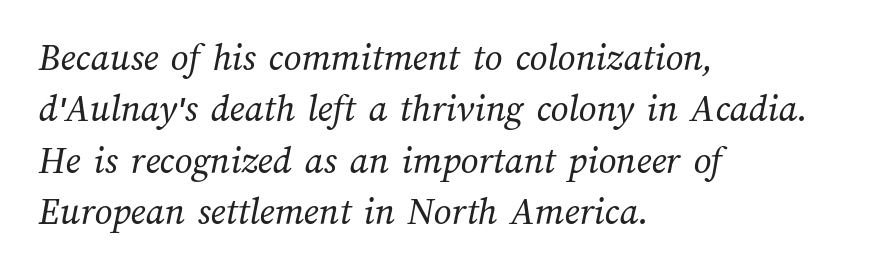
Q: Is the text bold? A: No.
Q: Is the text underlined? A: No.
Q: How is the paragraph aligned? A: Left-aligned.
Q: Is the spacing between letters normal or unusually wide? A: Normal.
Q: Is the spacing between lines tight, normal or loose? A: Normal.
Q: Width (condensed, normal, or wide)? A: Normal.
Q: Stroke contrast? A: Medium.
Q: x-height? A: Medium.
Q: Monospaced? A: No.
